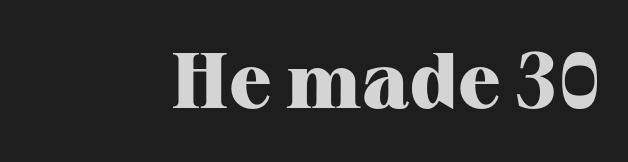
{"serif": "yes", "italic": "no", "bold": "yes", "weight": "heavy", "width": "normal", "stroke_contrast": "high", "x_height": "medium", "monospaced": "no", "underline": "no", "align": "right", "letter_spacing": "normal", "letter_spacing_em": 0.0, "glyph_px": 79}
